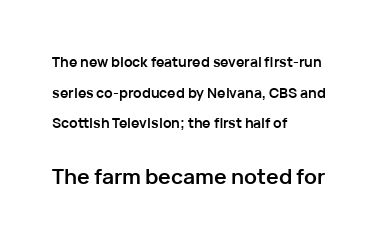
The image shows 21 px bold type, upright; set left-aligned, loose line spacing (2.19x), normal letter spacing, not underlined; the second (bottom) block is 1.5x larger.
